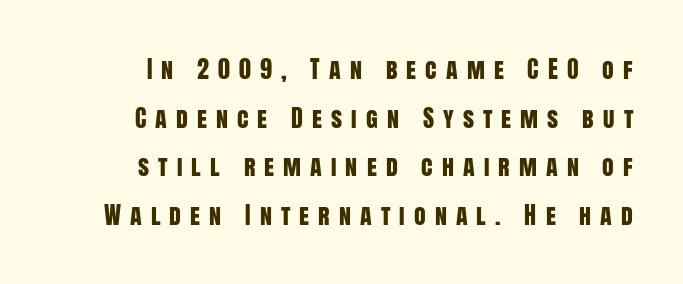
{"italic": "no", "underline": "no", "align": "right", "line_spacing": "loose", "line_spacing_ratio": 2.03, "letter_spacing": "wide", "letter_spacing_em": 0.38, "glyph_px": 24}
